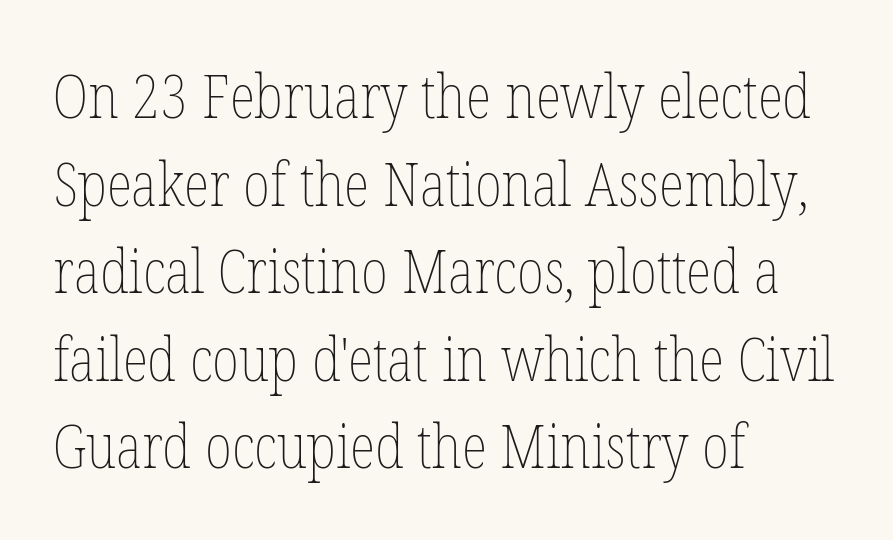
{"italic": "no", "bold": "no", "weight": "thin", "width": "condensed", "stroke_contrast": "low", "x_height": "medium", "monospaced": "no", "underline": "no", "align": "left", "line_spacing": "normal", "line_spacing_ratio": 1.46, "letter_spacing": "normal", "letter_spacing_em": 0.0, "glyph_px": 60}
